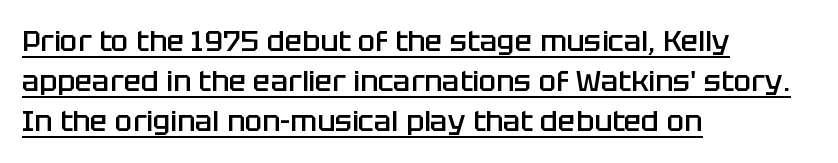
The image shows 29 px semibold sans-serif type, upright; set left-aligned, normal line spacing (1.38x), normal letter spacing, underlined; low stroke contrast and a large x-height.
